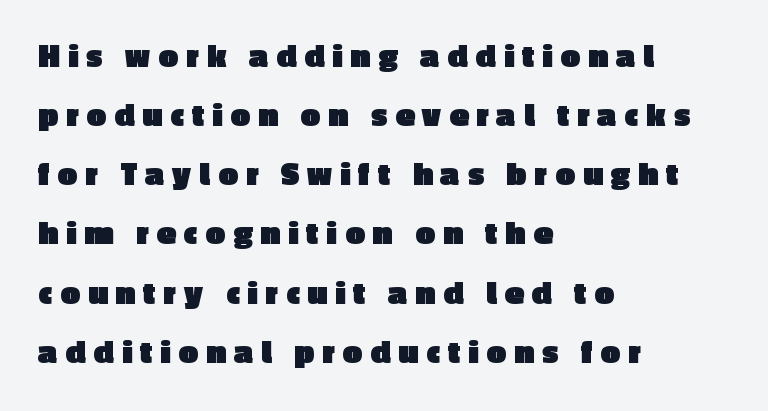
{"serif": "no", "italic": "no", "bold": "yes", "weight": "heavy", "width": "normal", "x_height": "medium", "monospaced": "no", "underline": "no", "align": "left", "line_spacing_ratio": 1.74, "letter_spacing": "wide", "letter_spacing_em": 0.25, "glyph_px": 34}
